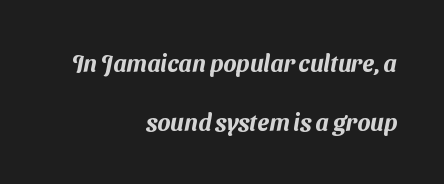
{"underline": "no", "align": "right", "line_spacing": "loose", "line_spacing_ratio": 2.46, "letter_spacing": "normal", "letter_spacing_em": 0.0, "glyph_px": 24}
